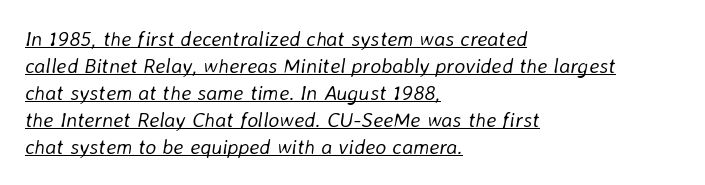
The space between consecutive lines is moderate. Leftover space on each line is placed entirely after the last word. When letters slant like this, we call the style italic. Heft: none added — not bold. Like a heading marked for emphasis, these lines bear an underscore. Nobody touched the tracking dial on this one.
